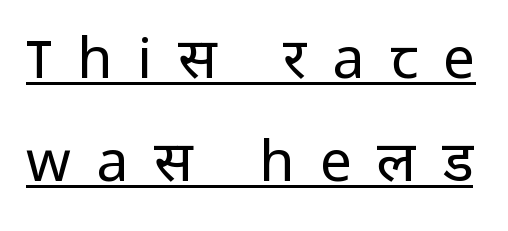
The image shows 57 px regular-weight sans-serif type, upright; set line spacing 1.8x, unusually wide letter spacing (+0.45 em), underlined; low stroke contrast and a medium x-height.
